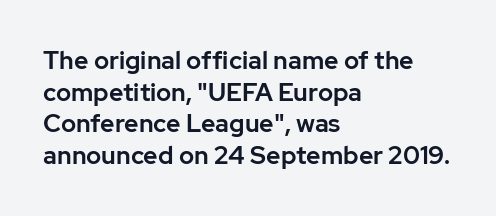
{"italic": "no", "underline": "no", "align": "left", "line_spacing": "normal", "line_spacing_ratio": 1.27, "letter_spacing": "normal", "letter_spacing_em": 0.0, "glyph_px": 25}
